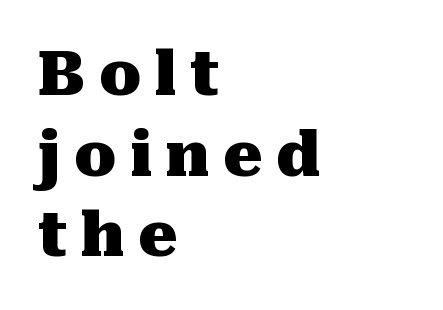
These lines sit exactly where default settings would place them. Caption: bold face, heavy strokes. Caption: multi-line text, flush left, ragged right. Note the varied advance widths — an 'i' is clearly narrower than an 'm'. Notice how the stems are strictly vertical — no italics here.
